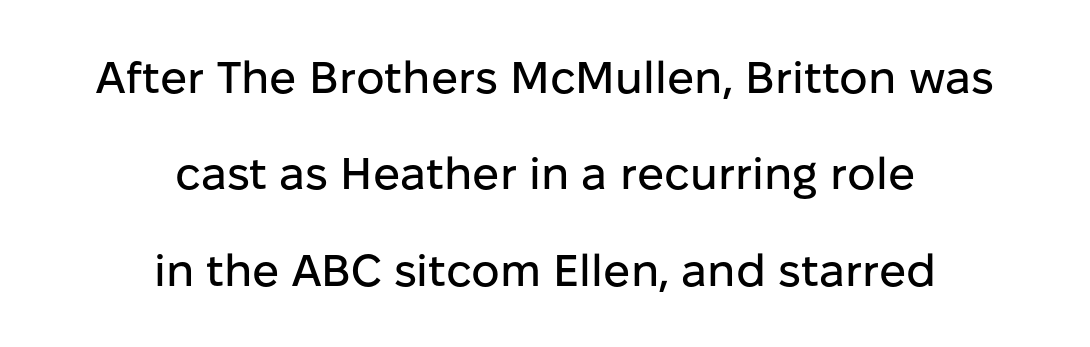
Q: Is the text italic (slanted)? A: No, it is upright.
Q: Is the typeface a serif or a sans-serif typeface? A: Sans-serif.
Q: Is the text underlined? A: No.
Q: How is the paragraph aligned? A: Centered.
Q: Is the spacing between letters normal or unusually wide? A: Normal.
Q: Is the spacing between lines tight, normal or loose? A: Loose.
Q: Width (condensed, normal, or wide)? A: Normal.
Q: Stroke contrast? A: Low.
Q: x-height? A: Medium.
Q: Monospaced? A: No.
